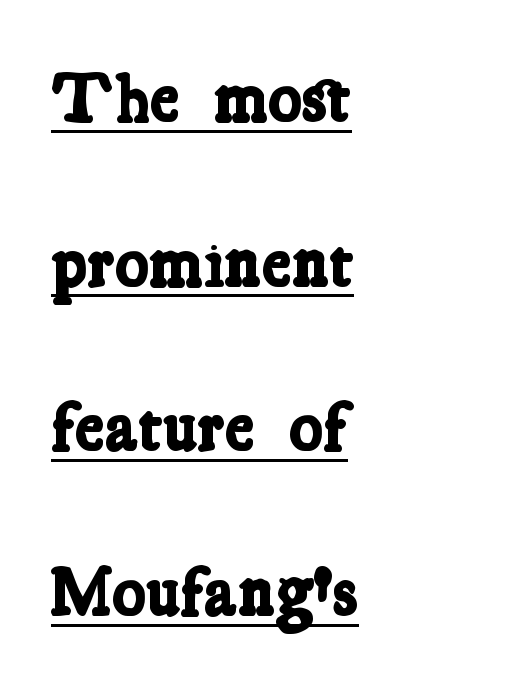
Q: Is the text bold? A: Yes.
Q: Is the typeface a serif or a sans-serif typeface? A: Serif.
Q: Is the text underlined? A: Yes.
Q: How is the paragraph aligned? A: Left-aligned.
Q: Is the spacing between letters normal or unusually wide? A: Normal.
Q: Is the spacing between lines tight, normal or loose? A: Loose.
Q: Width (condensed, normal, or wide)? A: Condensed.
Q: Stroke contrast? A: Low.
Q: x-height? A: Medium.
Q: Monospaced? A: No.
